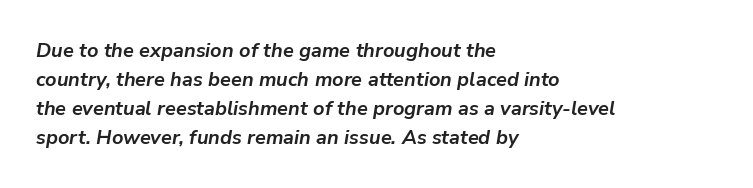
{"italic": "yes", "lean": "right", "slant_degrees": 9, "bold": "yes", "underline": "no", "align": "left", "line_spacing": "normal", "line_spacing_ratio": 1.45, "letter_spacing": "normal", "letter_spacing_em": 0.0, "glyph_px": 20}
